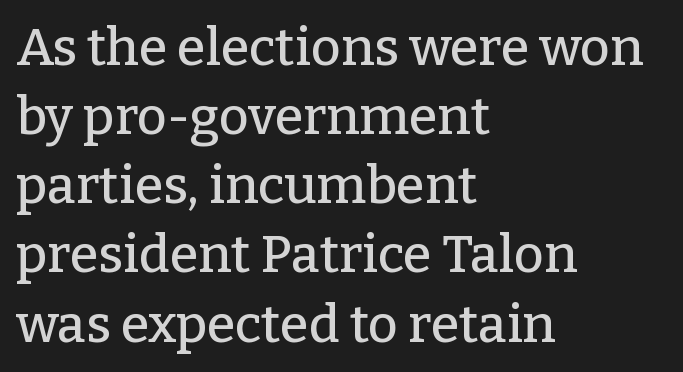
The image shows 52 px serif type, upright; set left-aligned, normal line spacing (1.33x), normal letter spacing, not underlined; low stroke contrast and a medium x-height.
